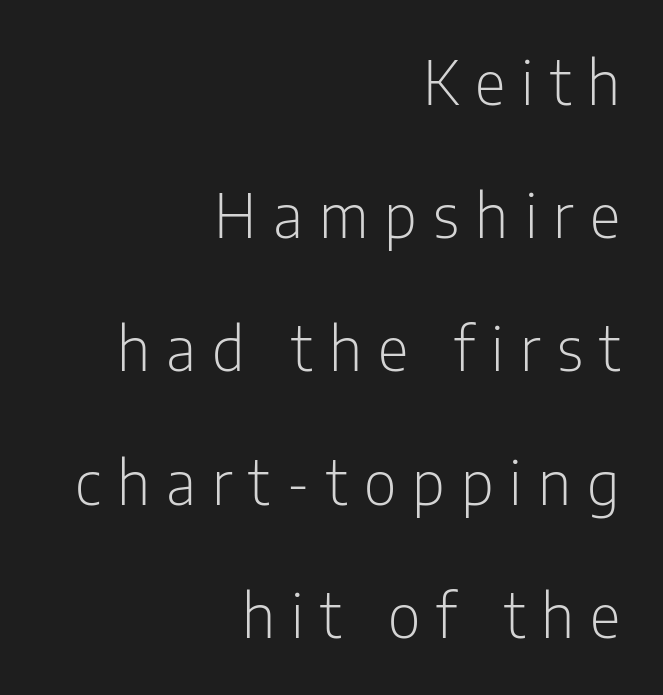
The image shows 60 px light, condensed sans-serif type, upright; set right-aligned, loose line spacing (2.22x), unusually wide letter spacing (+0.27 em), not underlined; low stroke contrast and a medium x-height.
